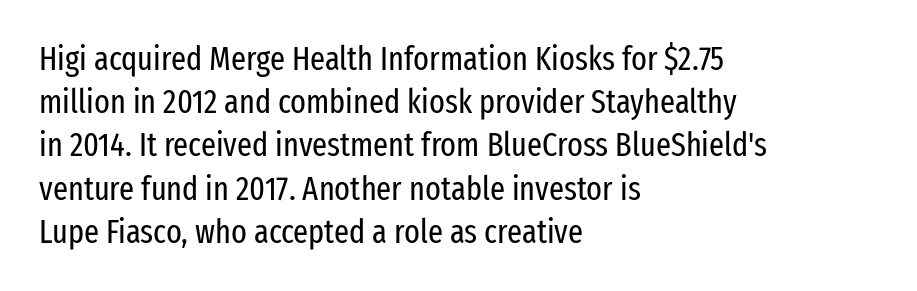
The image shows 33 px regular-weight, condensed sans-serif type, upright; set left-aligned, normal line spacing (1.31x), normal letter spacing, not underlined; low stroke contrast and a medium x-height.
